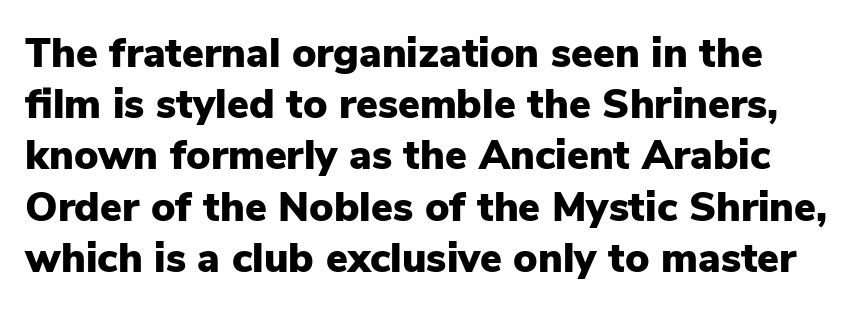
Style check: upright. The gap between lines stays unmarked. The leading is moderate, giving the passage an even texture. Set as a true bold cut, around the 700 mark. You could not count columns in this text — the font is proportionally spaced.
